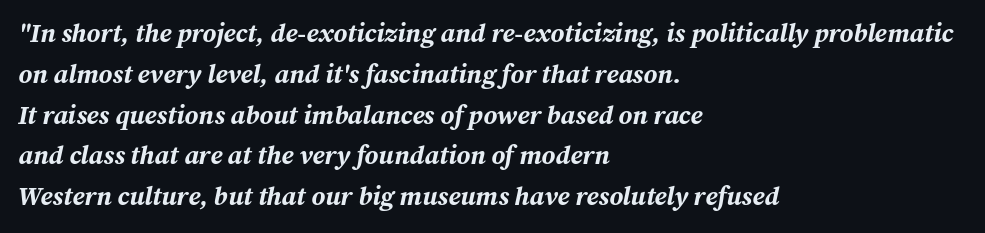
The image shows 26 px bold type, italic (leaning right); set left-aligned, normal line spacing (1.57x), normal letter spacing, not underlined.
